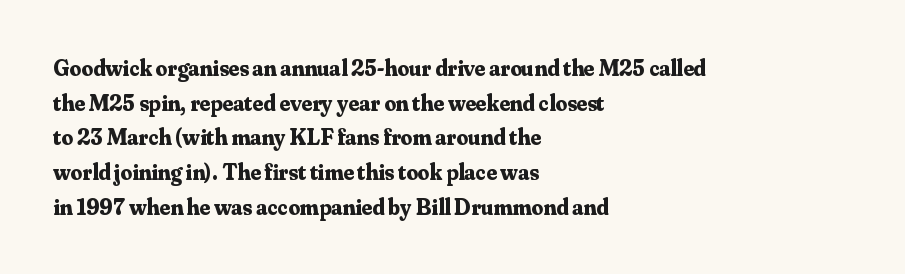
Every stem runs plumb, perpendicular to the baseline. The typesetting leans heavy: a genuine bold. Anything drawn beneath the words? Only blank space. The paragraph shown leans on its left margin. In terms of letterspacing, this is plain default setting. The space between consecutive lines is moderate.
